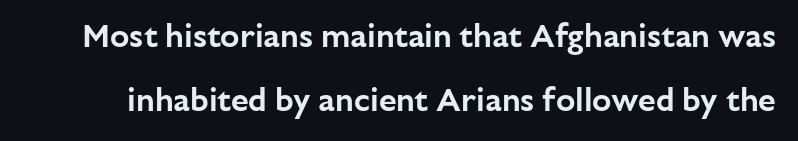
Type without underlining. Each letter keeps its own natural width here, so spacing adapts to shape. No italicization has been applied; the sample stays upright. Nothing unusual about the tracking: characters are spaced as the font intends.
